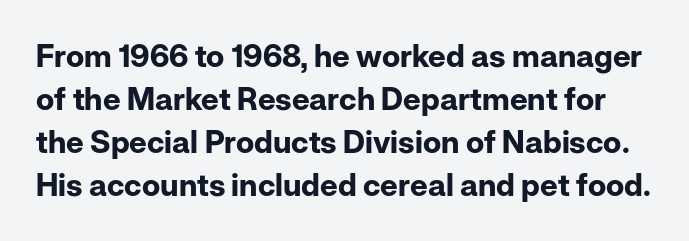
Q: Is the text bold? A: Yes.
Q: Is the text italic (slanted)? A: No, it is upright.
Q: Is the typeface a serif or a sans-serif typeface? A: Sans-serif.
Q: Is the text underlined? A: No.
Q: Is the spacing between letters normal or unusually wide? A: Normal.
Q: Is the spacing between lines tight, normal or loose? A: Normal.
Q: Width (condensed, normal, or wide)? A: Normal.
Q: Stroke contrast? A: Low.
Q: x-height? A: Medium.
Q: Monospaced? A: No.
